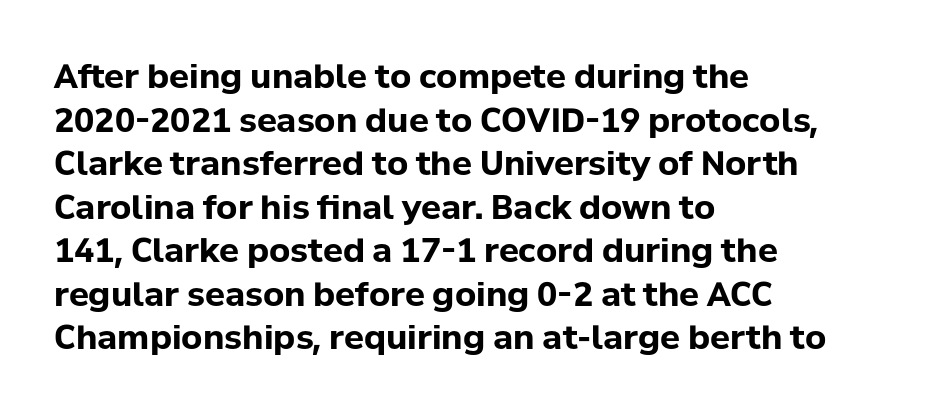
The image shows 33 px bold sans-serif type, upright; set left-aligned, normal line spacing (1.32x), normal letter spacing, not underlined; low stroke contrast and a medium x-height.
